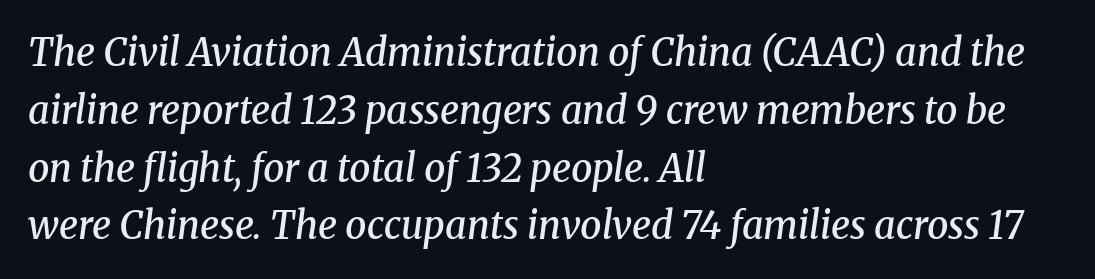
Q: Is the text bold? A: Semi-bold.
Q: Is the text italic (slanted)? A: Yes, it leans right by about 8 degrees.
Q: Is the typeface a serif or a sans-serif typeface? A: Serif.
Q: Is the text underlined? A: No.
Q: How is the paragraph aligned? A: Left-aligned.
Q: Is the spacing between letters normal or unusually wide? A: Normal.
Q: Is the spacing between lines tight, normal or loose? A: Normal.
Q: Width (condensed, normal, or wide)? A: Normal.
Q: Stroke contrast? A: Medium.
Q: x-height? A: Medium.
Q: Monospaced? A: No.
